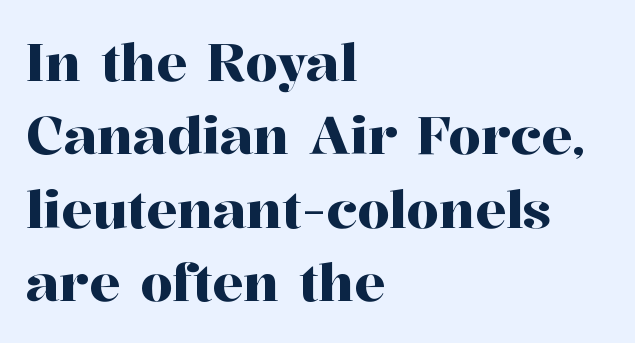
Each word holds together tightly as a unit, with standard inter-letter gaps. Alignment: flush left. The letters stand upright; this is a roman face. Decoration check: the copy has no underline.
